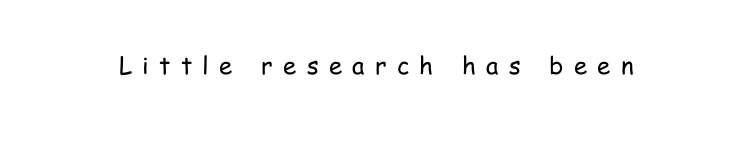
The typesetting does not lean heavy: it is not bold. A typesetter would mark this as roman, not italic. Beneath every word, the page is bare. Letter spacing: wide.
